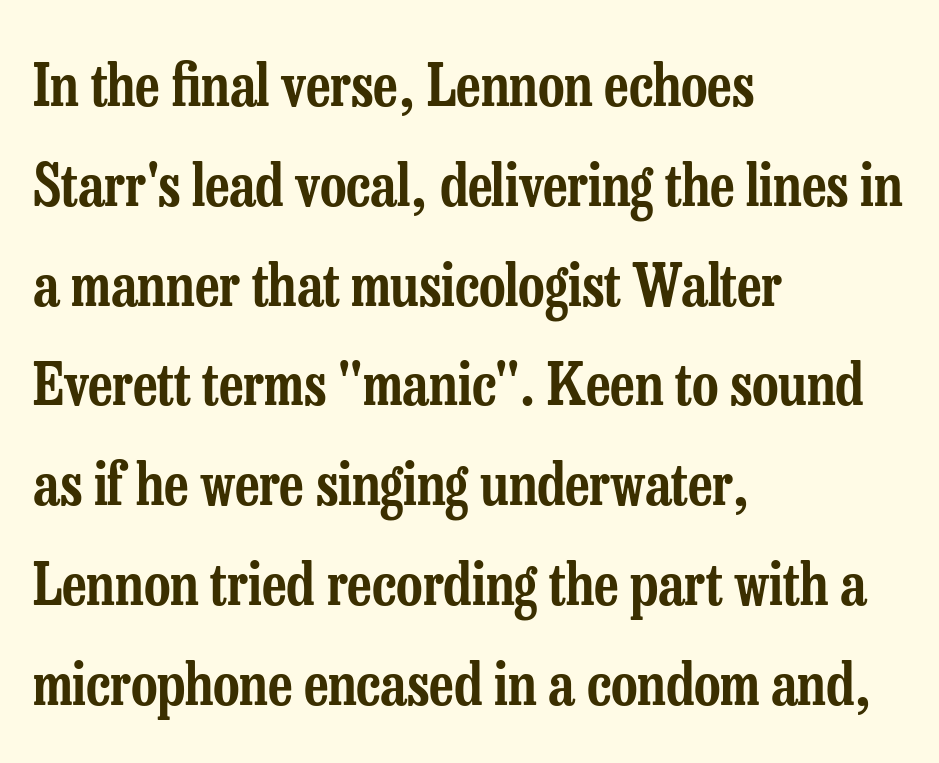
Each row of text sits above clean, open space. The typography opts for an upright posture over an oblique one. Every row of glyphs begins at an identical x-position on the left. Yep, those are serifs on the letters.
